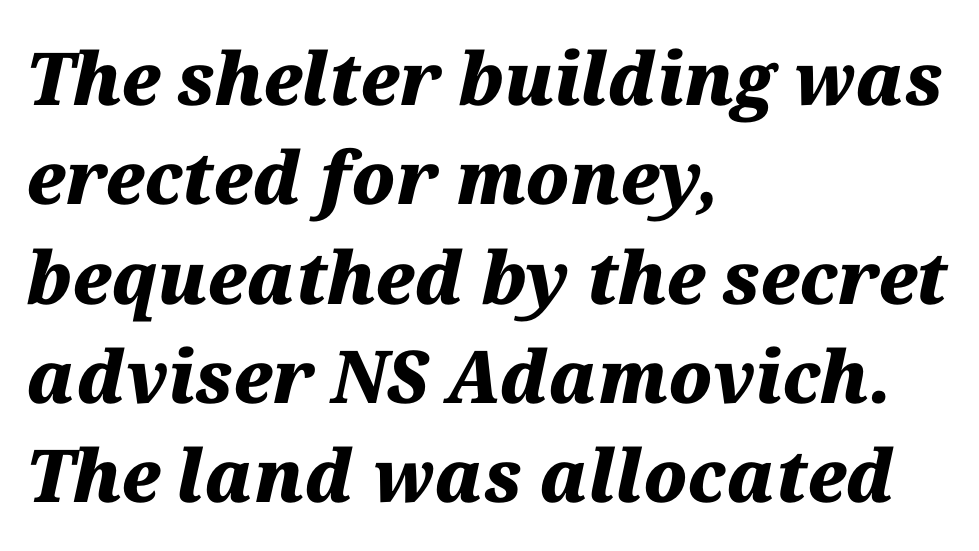
Underline: absent. The paragraph has a hard left edge and a soft right edge. The lines sit at an ordinary, default distance from one another. Glyph-to-glyph distance matches everyday printed text. Note the varied advance widths — an 'i' is clearly narrower than an 'm'. Chunky letters — that's bold for sure.
